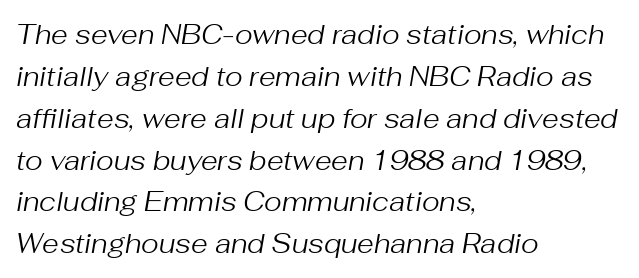
Q: Is the text bold? A: No.
Q: Is the text italic (slanted)? A: Yes, it leans right by about 10 degrees.
Q: Is the text underlined? A: No.
Q: How is the paragraph aligned? A: Left-aligned.
Q: Is the spacing between letters normal or unusually wide? A: Normal.
Q: Is the spacing between lines tight, normal or loose? A: Normal.
